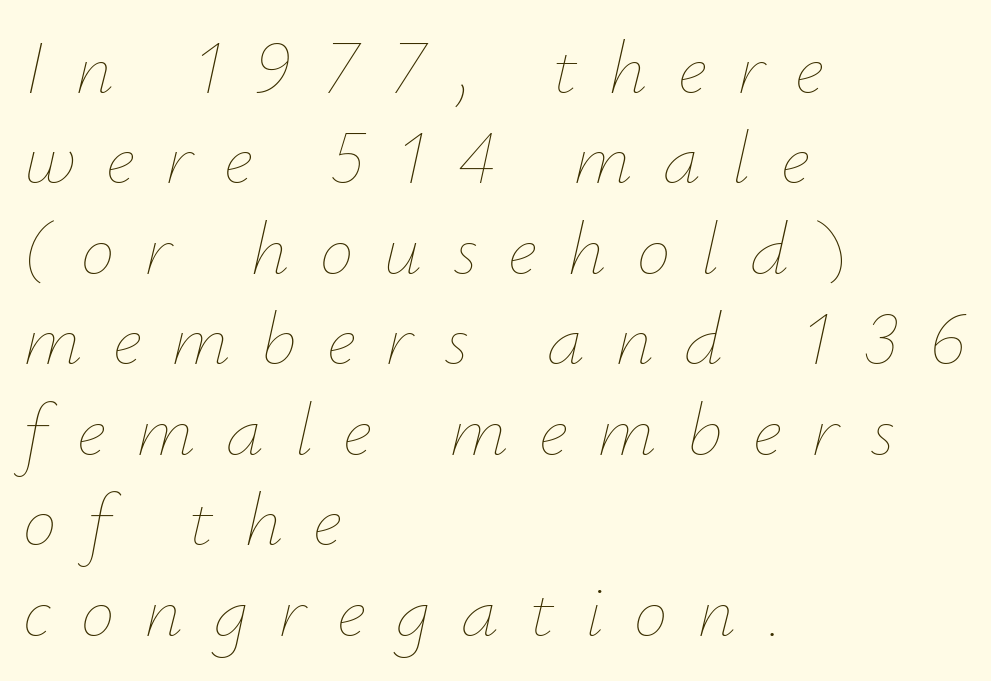
The image shows 76 px thin type, italic (leaning right); set left-aligned, line spacing 1.19x, unusually wide letter spacing (+0.4 em), not underlined; low stroke contrast and a small x-height.
